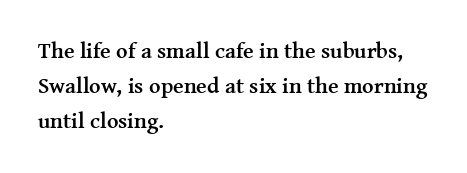
{"italic": "no", "bold": "yes", "underline": "no", "align": "left", "line_spacing": "normal", "line_spacing_ratio": 1.59, "letter_spacing": "normal", "letter_spacing_em": 0.0, "glyph_px": 22}
